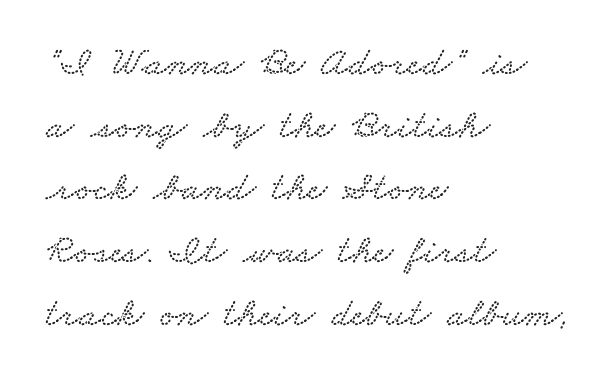
Q: Is the typeface a serif or a sans-serif typeface? A: Serif.
Q: Is the text underlined? A: No.
Q: How is the paragraph aligned? A: Left-aligned.
Q: Is the spacing between letters normal or unusually wide? A: Normal.
Q: Is the spacing between lines tight, normal or loose? A: Normal.
Q: Width (condensed, normal, or wide)? A: Wide.
Q: Stroke contrast? A: Low.
Q: x-height? A: Small.
Q: Monospaced? A: No.
